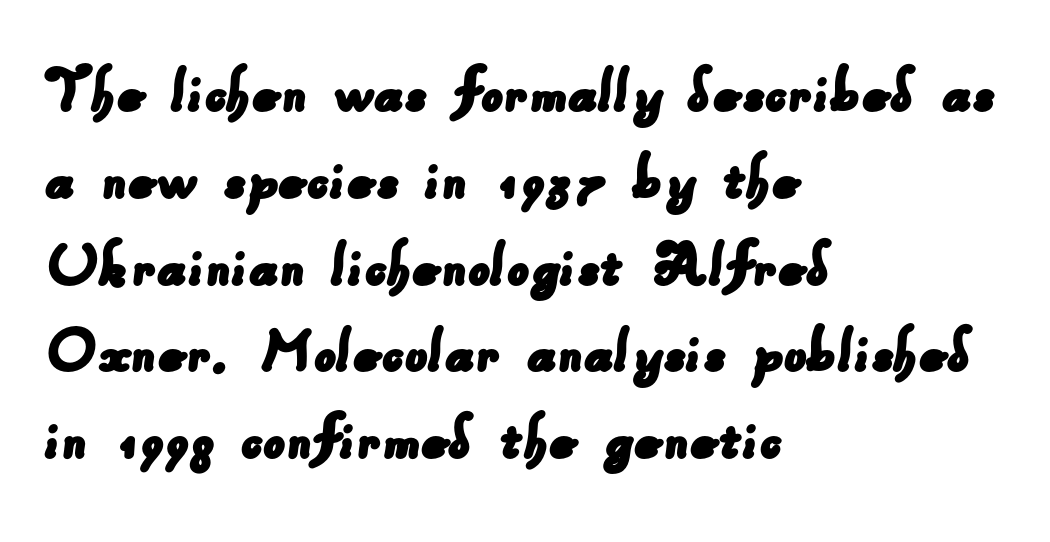
The image shows 70 px sans-serif type; set left-aligned, line spacing 1.24x, normal letter spacing, not underlined; low stroke contrast and a small x-height.
